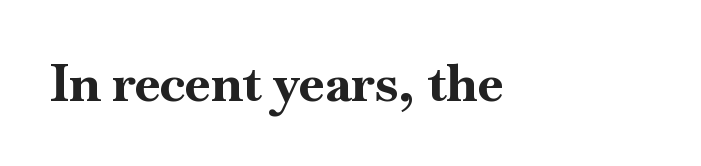
The image shows 52 px bold serif type, upright; set normal letter spacing, not underlined; high stroke contrast and a small x-height.
